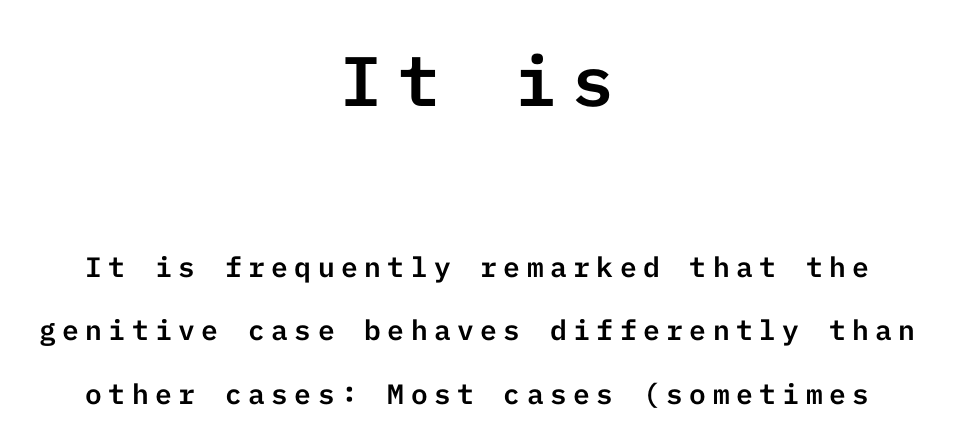
The passage shown begins with its larger block and ends with its smaller one. Leftover space on each line is divided equally before and after the words. Italic: no, the glyphs are upright roman. The zone under the glyphs is completely vacant. Letterform terminals end flat and unadorned throughout the passage. The vertical gap from one line to the next is large.
